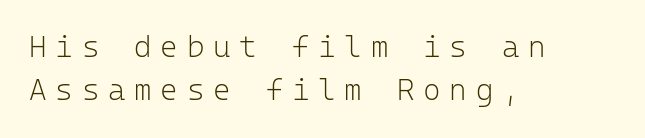
{"serif": "no", "italic": "no", "bold": "no", "weight": "light", "width": "normal", "stroke_contrast": "low", "x_height": "medium", "monospaced": "yes", "underline": "no", "align": "left", "line_spacing": "normal", "line_spacing_ratio": 1.44, "letter_spacing": "wide", "letter_spacing_em": 0.29, "glyph_px": 30}
